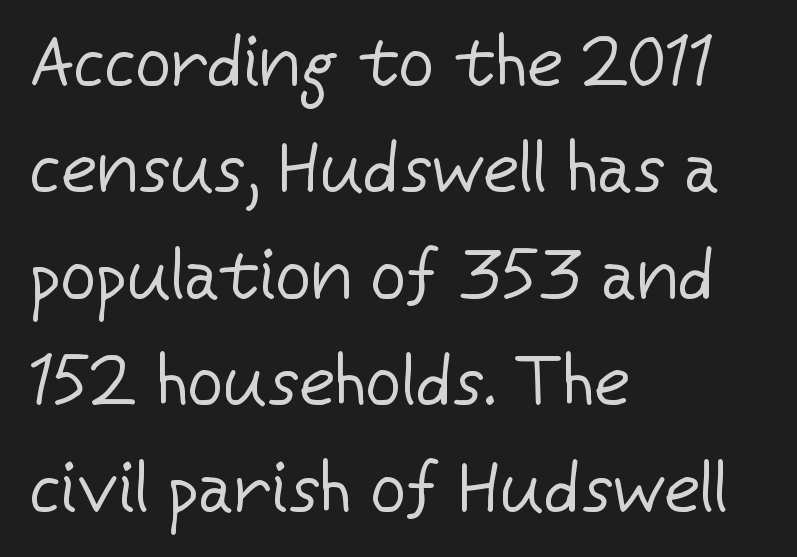
Notice how the passage keeps a crisp vertical edge on the left only. Rows of type keep a routine distance in the vertical direction. There is no visible air inserted between adjacent glyphs. This is not heavy type; no bold has been used. The words here are not underlined.
